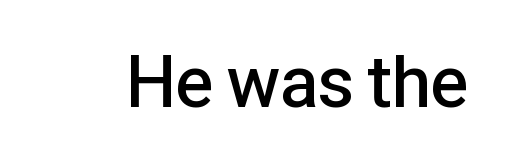
{"serif": "no", "italic": "no", "bold": "semi", "weight": "semibold", "width": "normal", "stroke_contrast": "low", "x_height": "medium", "monospaced": "no", "underline": "no", "letter_spacing": "normal", "letter_spacing_em": 0.0, "glyph_px": 72}
